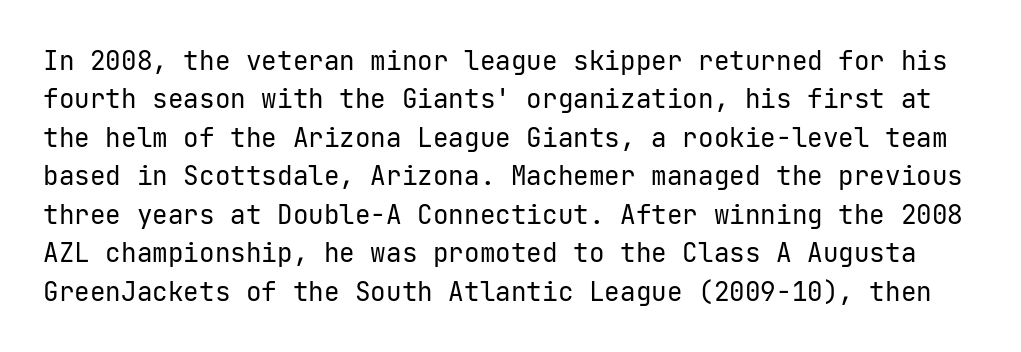
{"italic": "no", "bold": "no", "underline": "no", "line_spacing": "normal", "line_spacing_ratio": 1.48, "letter_spacing": "normal", "letter_spacing_em": 0.0, "glyph_px": 26}
